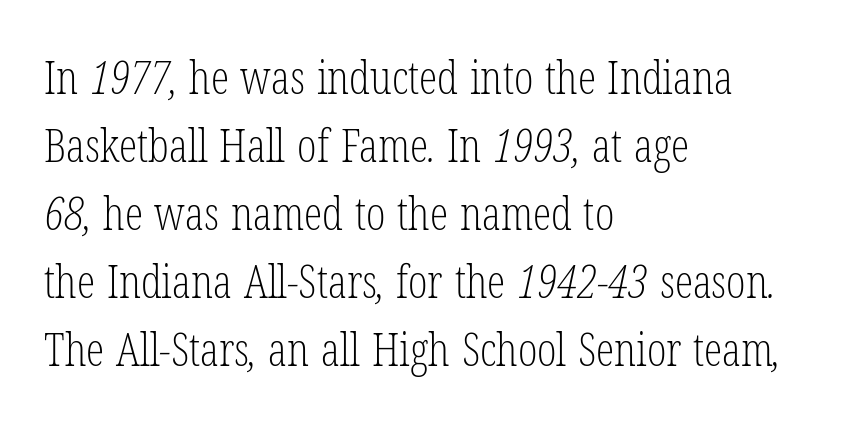
The image shows 46 px light, condensed serif type; set left-aligned, normal line spacing (1.48x), normal letter spacing, not underlined; low stroke contrast and a medium x-height.
